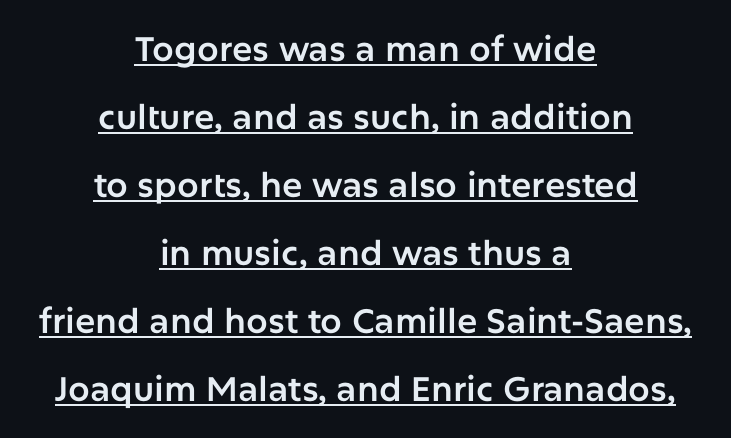
{"serif": "no", "italic": "no", "width": "normal", "stroke_contrast": "low", "x_height": "medium", "monospaced": "no", "underline": "yes", "align": "center", "line_spacing": "loose", "line_spacing_ratio": 2.0, "letter_spacing": "normal", "letter_spacing_em": 0.0, "glyph_px": 34}
